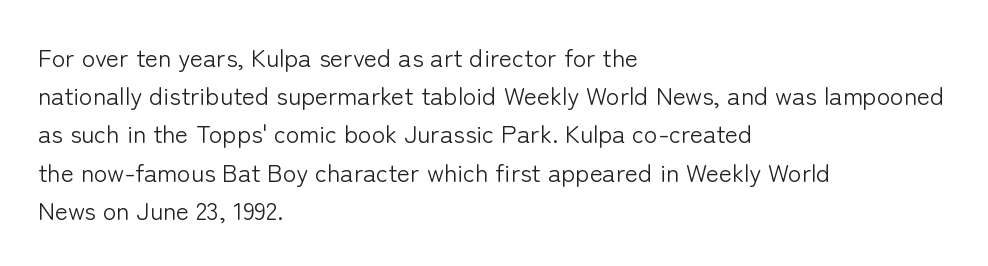
The image shows 25 px text type, upright; set left-aligned, normal line spacing (1.53x), normal letter spacing, not underlined.
